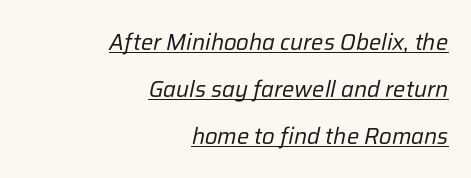
{"italic": "yes", "lean": "right", "slant_degrees": 12, "bold": "no", "underline": "yes", "align": "right", "line_spacing": "loose", "line_spacing_ratio": 2.04, "letter_spacing": "normal", "letter_spacing_em": 0.0, "glyph_px": 23}
